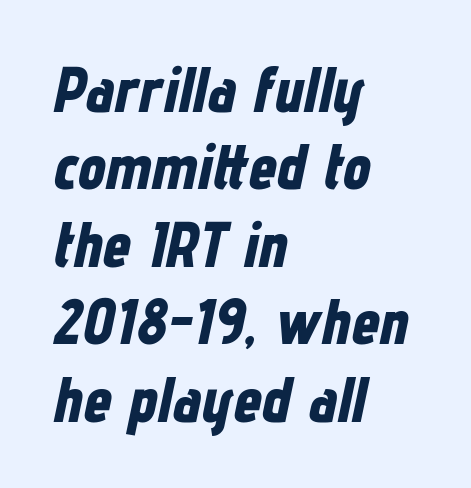
{"italic": "yes", "lean": "right", "slant_degrees": 12, "bold": "yes", "weight": "bold", "width": "condensed", "stroke_contrast": "low", "x_height": "medium", "monospaced": "no", "underline": "no", "align": "left", "line_spacing_ratio": 1.23, "letter_spacing": "normal", "letter_spacing_em": 0.0, "glyph_px": 63}
